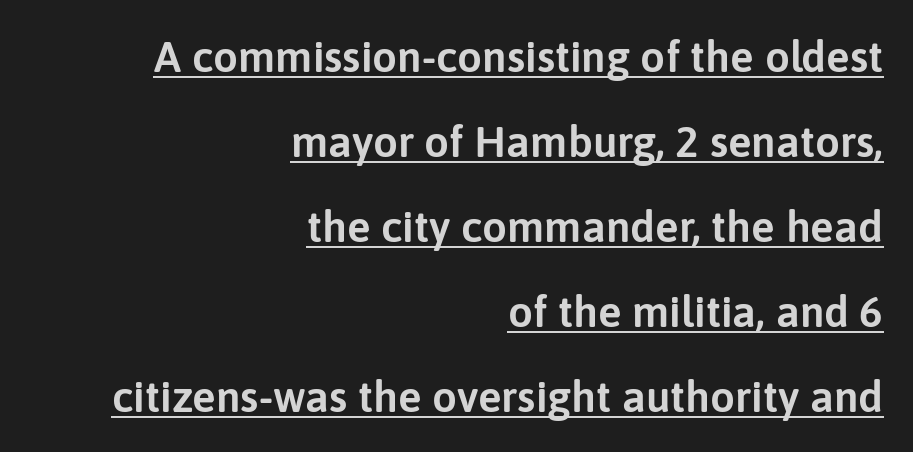
{"serif": "no", "italic": "no", "width": "normal", "stroke_contrast": "low", "x_height": "medium", "monospaced": "no", "underline": "yes", "align": "right", "line_spacing": "loose", "line_spacing_ratio": 1.93, "letter_spacing": "normal", "letter_spacing_em": 0.0, "glyph_px": 44}
